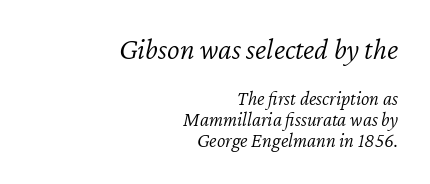
Q: Is the text bold? A: No.
Q: Is the text italic (slanted)? A: Yes, it leans right by about 12 degrees.
Q: Is the text underlined? A: No.
Q: How is the paragraph aligned? A: Right-aligned.
Q: Is the spacing between letters normal or unusually wide? A: Normal.
Q: Is the spacing between lines tight, normal or loose? A: Tight.
Q: Which block of text is set in a larger size, the first (top) or the second (bottom)? A: The first (top) one.
Q: Width (condensed, normal, or wide)? A: Normal.
Q: Stroke contrast? A: Low.
Q: x-height? A: Medium.
Q: Monospaced? A: No.
